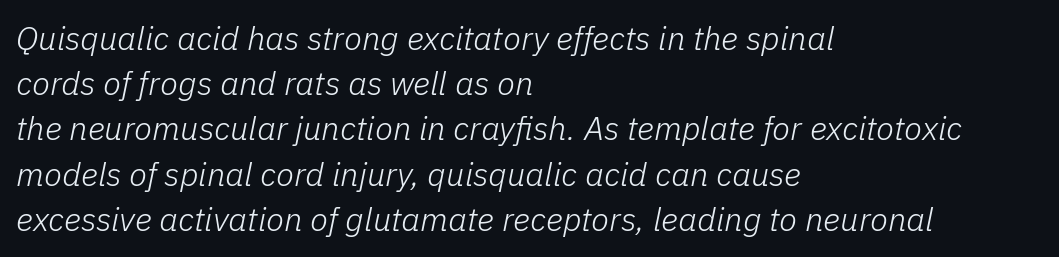
All the whitespace from short lines collects on the right. The rendering applies a slant to the glyphs. Here the designer chose a conventional face with non-uniform glyph widths. Stem width sits at or under what a default text font uses. This sample uses plain, unmodified letter spacing.
